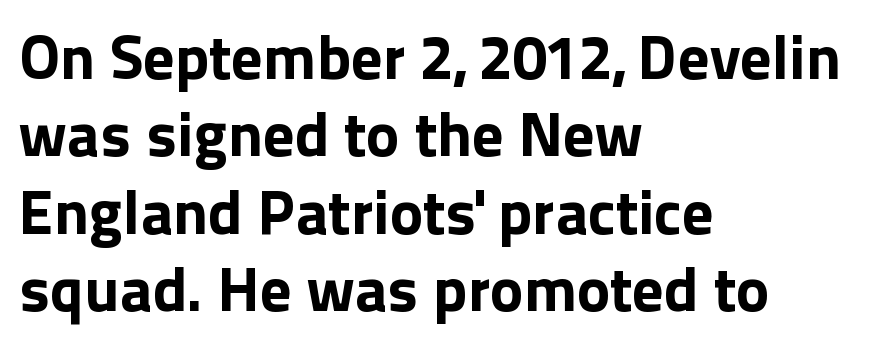
Weight check: bold — yes, fully. Letter spacing: default. The typography opts for an upright posture over an oblique one. The text was rendered using a sans face with plain stroke endings. The passage shown is typed in a proportional face where columns would drift.
